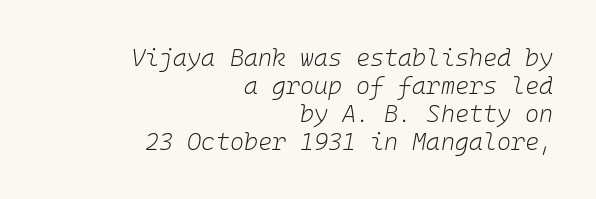
The image shows 24 px text type, italic (leaning right); set right-aligned, line spacing 1.16x, normal letter spacing, not underlined.
